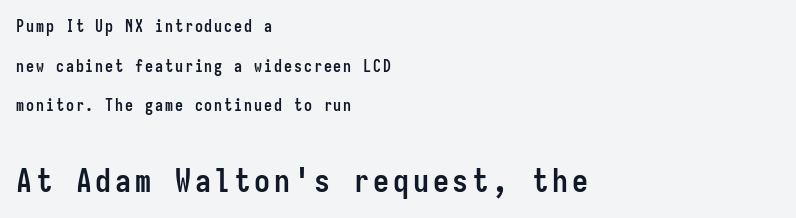
{"serif": "no", "italic": "no", "bold": "yes", "weight": "semibold", "width": "condensed", "stroke_contrast": "low", "x_height": "medium", "monospaced": "yes", "underline": "no", "align": "left", "line_spacing": "loose", "line_spacing_ratio": 2.48, "larger_block": "second", "size_ratio": 2.0, "glyph_px": 32}
